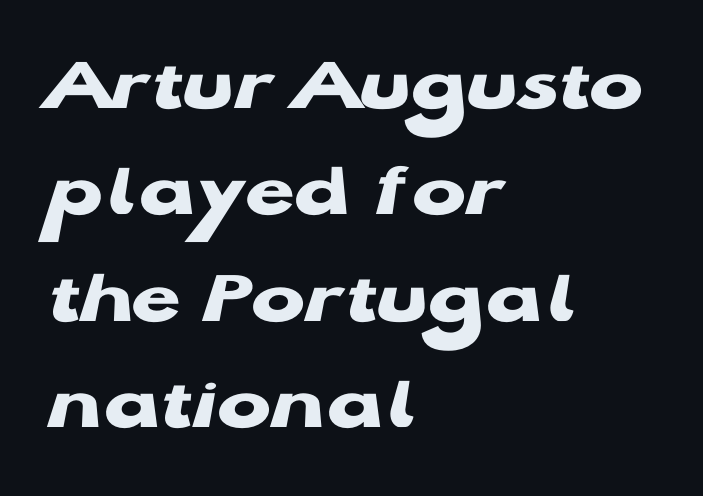
Q: Is the text bold? A: Yes.
Q: Is the text italic (slanted)? A: No, it is upright.
Q: Is the typeface a serif or a sans-serif typeface? A: Sans-serif.
Q: Is the text underlined? A: No.
Q: How is the paragraph aligned? A: Left-aligned.
Q: Is the spacing between letters normal or unusually wide? A: Normal.
Q: Is the spacing between lines tight, normal or loose? A: Normal.
Q: Width (condensed, normal, or wide)? A: Wide.
Q: Stroke contrast? A: Low.
Q: x-height? A: Medium.
Q: Monospaced? A: No.
